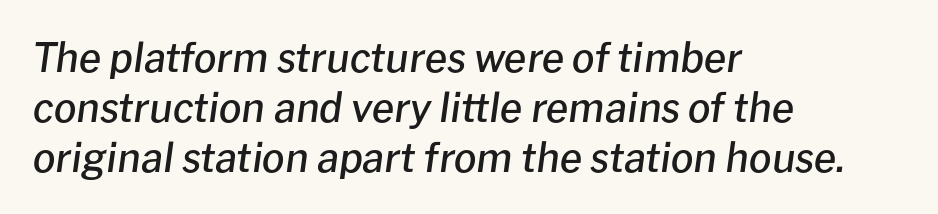
{"italic": "yes", "lean": "right", "slant_degrees": 8, "bold": "semi", "weight": "semibold", "width": "normal", "stroke_contrast": "low", "x_height": "medium", "monospaced": "no", "underline": "no", "align": "left", "line_spacing": "normal", "line_spacing_ratio": 1.25, "letter_spacing": "normal", "letter_spacing_em": 0.0, "glyph_px": 40}
